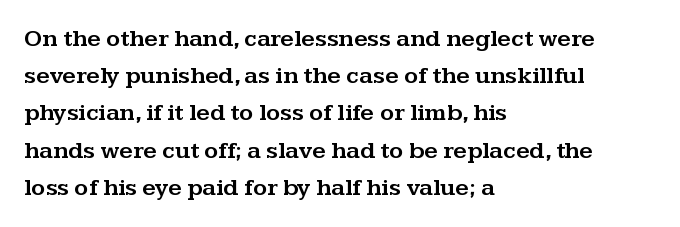
Interline gaps are of average width in this sample. The letters stand upright; this is a roman face. The face used here is rendered with its standard letterfit. Leftover space on each line is placed entirely after the last word. Beneath every word, the page is bare.
